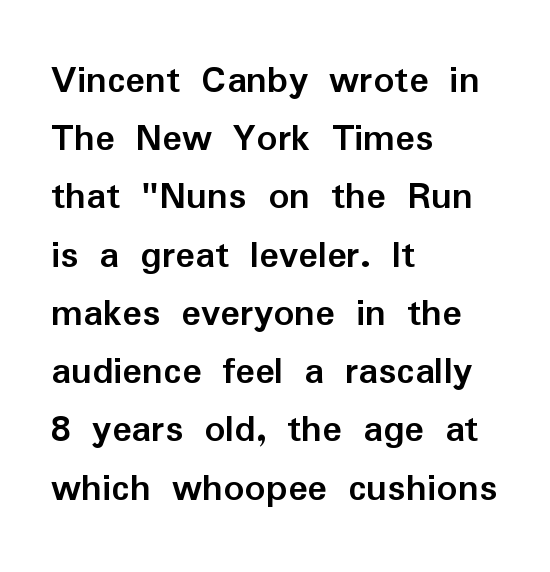
The glyphs are unaccompanied by any horizontal stroke below them. Evenly set lines give the paragraph a standard silhouette. Line beginnings align vertically; line endings do not. A full-strength bold gives these letters their thick strokes. Every character sits straight up, as roman type does.
